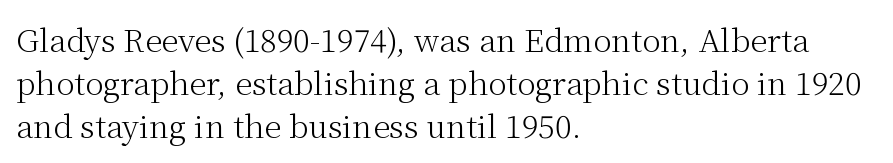
Q: Is the text bold? A: No.
Q: Is the text italic (slanted)? A: No, it is upright.
Q: Is the typeface a serif or a sans-serif typeface? A: Serif.
Q: Is the text underlined? A: No.
Q: How is the paragraph aligned? A: Left-aligned.
Q: Is the spacing between letters normal or unusually wide? A: Normal.
Q: Is the spacing between lines tight, normal or loose? A: Normal.
Q: Width (condensed, normal, or wide)? A: Normal.
Q: Stroke contrast? A: Medium.
Q: x-height? A: Medium.
Q: Monospaced? A: No.
